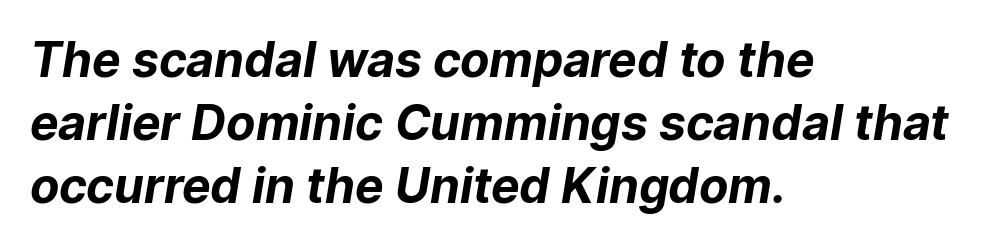
What stands out about the letter spacing? Nothing — it is the standard amount. Descenders are the only things crossing below the line. Looks like regular typesetting: each glyph gets only the width it needs. Evenly set lines give the paragraph a standard silhouette. Bold? Absolutely — the strokes are thick and heavy.
